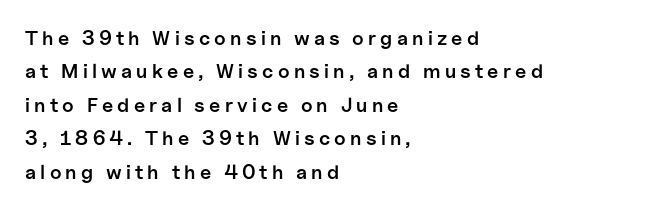
Q: Is the text bold? A: Semi-bold.
Q: Is the text italic (slanted)? A: No, it is upright.
Q: Is the text underlined? A: No.
Q: How is the paragraph aligned? A: Left-aligned.
Q: Is the spacing between letters normal or unusually wide? A: Unusually wide.
Q: Is the spacing between lines tight, normal or loose? A: Normal.
